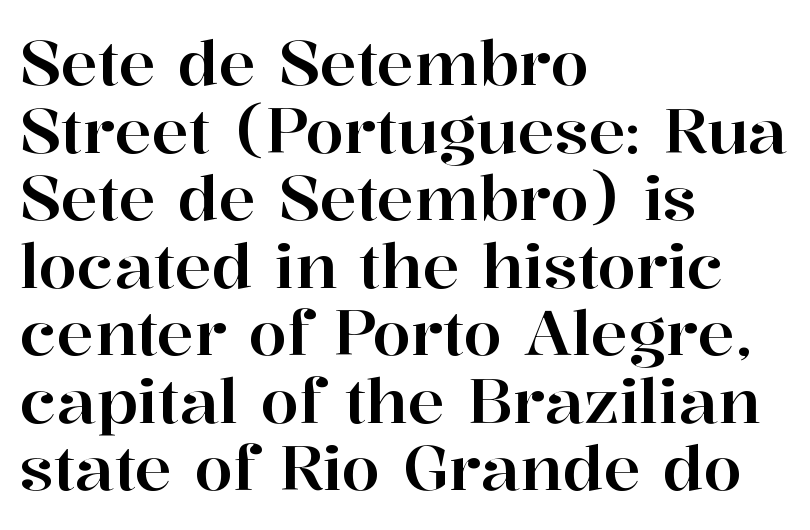
Q: Is the text italic (slanted)? A: No, it is upright.
Q: Is the typeface a serif or a sans-serif typeface? A: Serif.
Q: Is the text underlined? A: No.
Q: How is the paragraph aligned? A: Left-aligned.
Q: Is the spacing between letters normal or unusually wide? A: Normal.
Q: Is the spacing between lines tight, normal or loose? A: Tight.
Q: Width (condensed, normal, or wide)? A: Normal.
Q: Stroke contrast? A: High.
Q: x-height? A: Medium.
Q: Monospaced? A: No.
